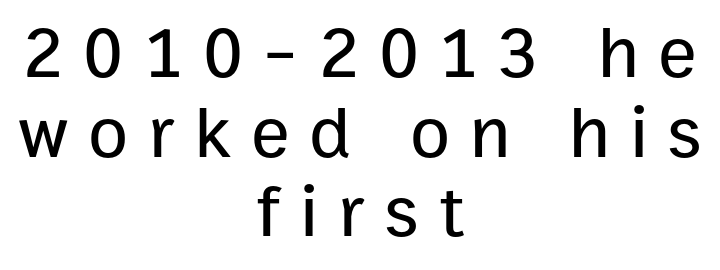
Q: Is the text italic (slanted)? A: No, it is upright.
Q: Is the typeface a serif or a sans-serif typeface? A: Sans-serif.
Q: Is the text underlined? A: No.
Q: How is the paragraph aligned? A: Centered.
Q: Is the spacing between letters normal or unusually wide? A: Unusually wide.
Q: Is the spacing between lines tight, normal or loose? A: Tight.
Q: Width (condensed, normal, or wide)? A: Normal.
Q: Stroke contrast? A: Low.
Q: x-height? A: Medium.
Q: Monospaced? A: No.
